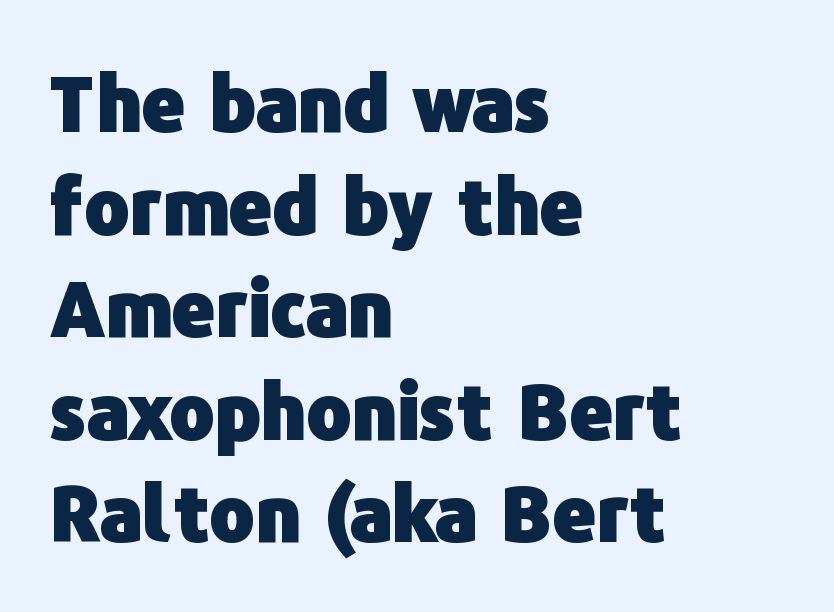
{"serif": "no", "italic": "no", "bold": "yes", "weight": "heavy", "width": "normal", "stroke_contrast": "low", "x_height": "medium", "monospaced": "no", "underline": "no", "align": "left", "line_spacing": "normal", "line_spacing_ratio": 1.35, "letter_spacing": "normal", "letter_spacing_em": 0.0, "glyph_px": 76}
